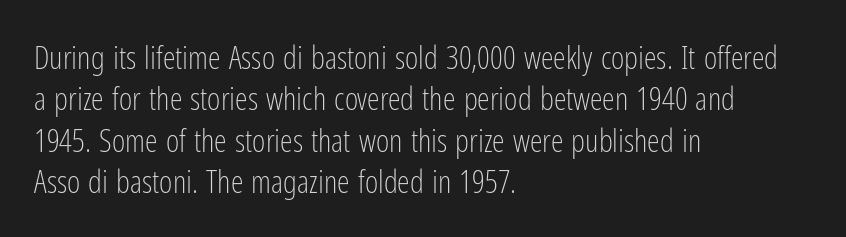
Q: Is the text bold? A: No.
Q: Is the text italic (slanted)? A: No, it is upright.
Q: Is the typeface a serif or a sans-serif typeface? A: Sans-serif.
Q: Is the text underlined? A: No.
Q: How is the paragraph aligned? A: Left-aligned.
Q: Is the spacing between letters normal or unusually wide? A: Normal.
Q: Is the spacing between lines tight, normal or loose? A: Normal.
Q: Width (condensed, normal, or wide)? A: Condensed.
Q: Stroke contrast? A: Low.
Q: x-height? A: Medium.
Q: Monospaced? A: No.
